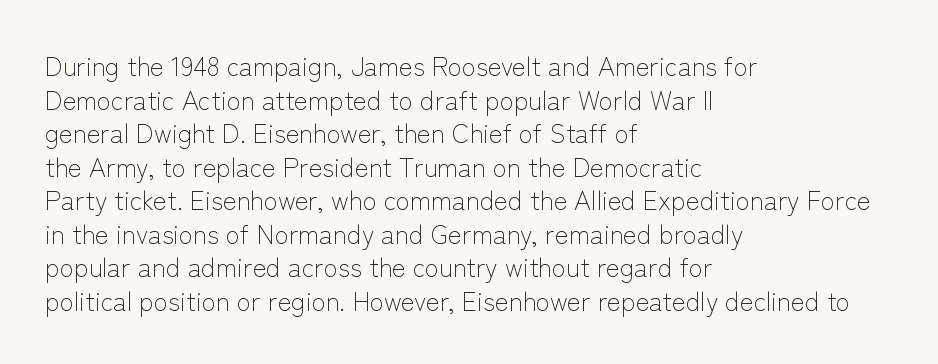
Interline gaps are of average width in this sample. In terms of posture, this sample is upright. Teacher's note: observe the even left margin — that is flush-left alignment. The cut favours lightness, reaching ordinary text weight at its darkest.
